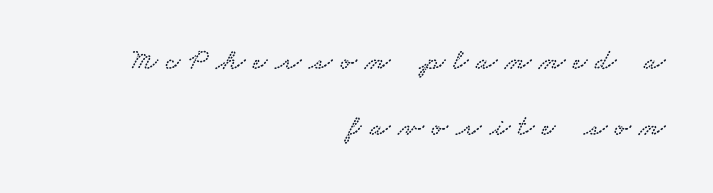
Q: Is the text underlined? A: No.
Q: How is the paragraph aligned? A: Right-aligned.
Q: Is the spacing between letters normal or unusually wide? A: Unusually wide.
Q: Is the spacing between lines tight, normal or loose? A: Loose.
Q: Width (condensed, normal, or wide)? A: Wide.
Q: Stroke contrast? A: Low.
Q: x-height? A: Small.
Q: Monospaced? A: No.
